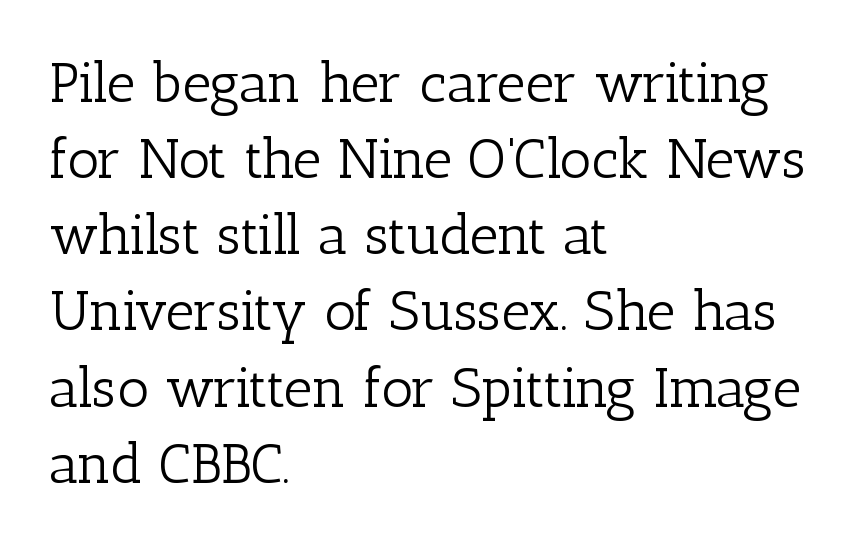
{"serif": "yes", "italic": "no", "bold": "no", "weight": "light", "width": "normal", "stroke_contrast": "low", "x_height": "medium", "monospaced": "no", "underline": "no", "align": "left", "line_spacing": "normal", "line_spacing_ratio": 1.36, "letter_spacing": "normal", "letter_spacing_em": 0.0, "glyph_px": 56}
